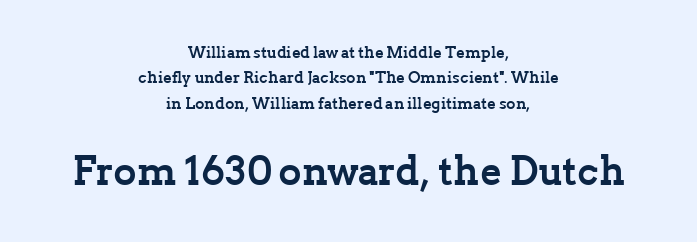
The image shows 40 px semibold serif type, upright; set centered, normal line spacing (1.59x), normal letter spacing, not underlined; the second (bottom) block is 2.5x larger; low stroke contrast and a medium x-height.
